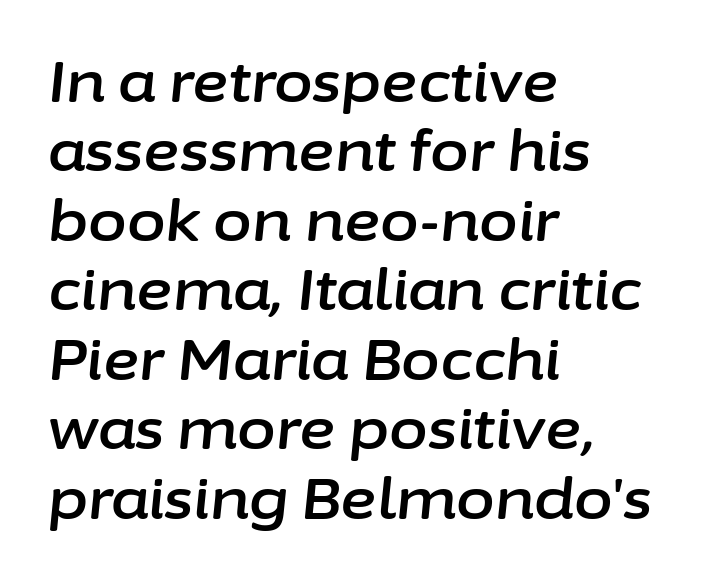
The image shows 56 px text type, italic (leaning right); set left-aligned, line spacing 1.24x, normal letter spacing, not underlined; low stroke contrast and a medium x-height.
